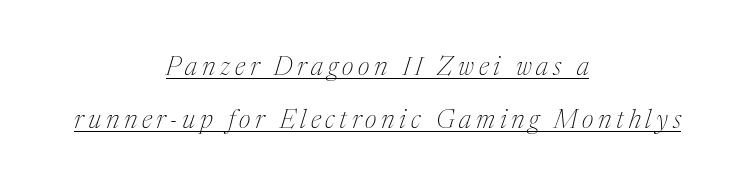
{"italic": "yes", "lean": "right", "slant_degrees": 17, "bold": "no", "underline": "yes", "align": "center", "line_spacing": "loose", "line_spacing_ratio": 2.03, "glyph_px": 26}
